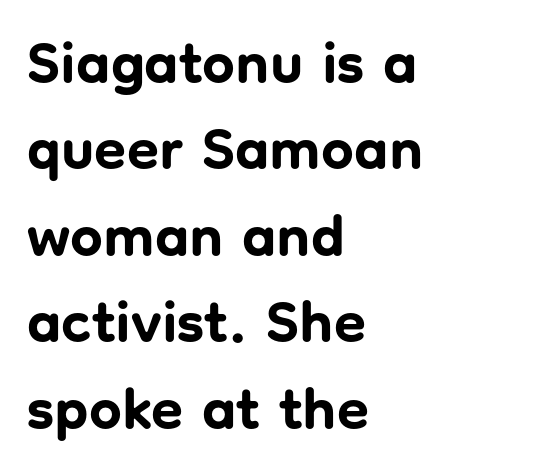
Q: Is the text bold? A: Yes.
Q: Is the text italic (slanted)? A: No, it is upright.
Q: Is the typeface a serif or a sans-serif typeface? A: Sans-serif.
Q: Is the text underlined? A: No.
Q: How is the paragraph aligned? A: Left-aligned.
Q: Is the spacing between letters normal or unusually wide? A: Normal.
Q: Is the spacing between lines tight, normal or loose? A: Normal.
Q: Width (condensed, normal, or wide)? A: Normal.
Q: Stroke contrast? A: Low.
Q: x-height? A: Medium.
Q: Monospaced? A: No.
